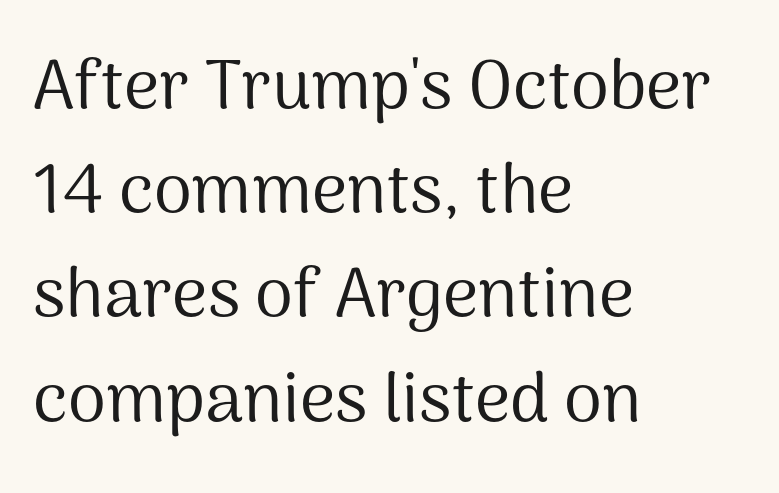
Q: Is the text bold? A: No.
Q: Is the text italic (slanted)? A: No, it is upright.
Q: Is the typeface a serif or a sans-serif typeface? A: Sans-serif.
Q: Is the text underlined? A: No.
Q: How is the paragraph aligned? A: Left-aligned.
Q: Is the spacing between letters normal or unusually wide? A: Normal.
Q: Is the spacing between lines tight, normal or loose? A: Normal.
Q: Width (condensed, normal, or wide)? A: Normal.
Q: Stroke contrast? A: Medium.
Q: x-height? A: Medium.
Q: Monospaced? A: No.
